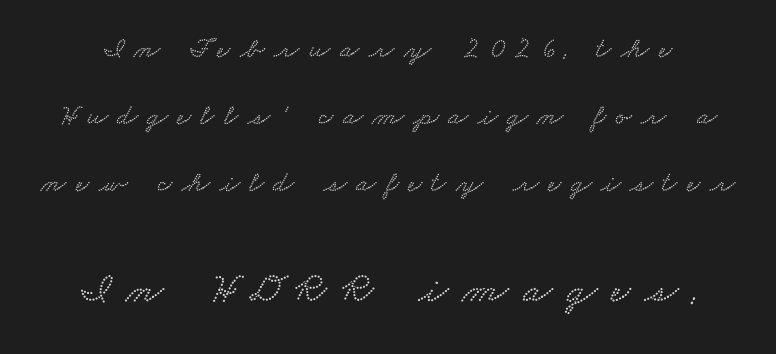
A great deal of white space separates one row of letters from the next. Spacing verdict: proportional, widths tailored to each character. The space beneath each line is pristine and unruled. Which chunk is bigger? The second one — the bottom block dwarfs the top.
